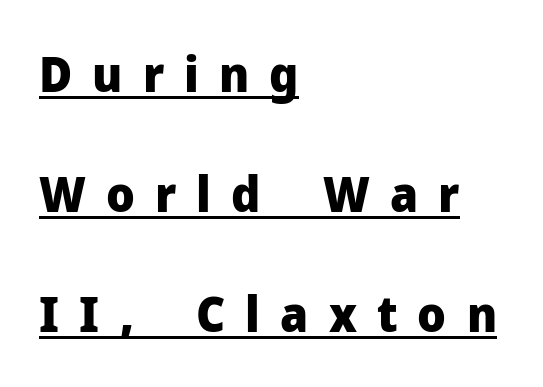
Grotesque or geometric, the face here clearly has no serifs. These lines are rendered in a variable-pitch font. The font is running at its bold setting. Style check: upright.
